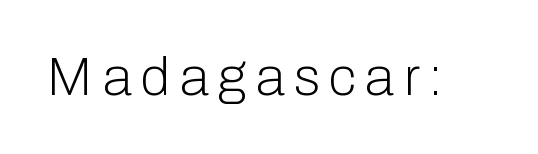
Posture: straight, roman, zero tilt. This sample has the flowing, uneven cadence of proportional lettering. A clean baseline with only descenders dipping below it. The weight would be labelled regular, book, light, or lighter still. The letters carry no serifs — their stems end cleanly without finishing strokes.
